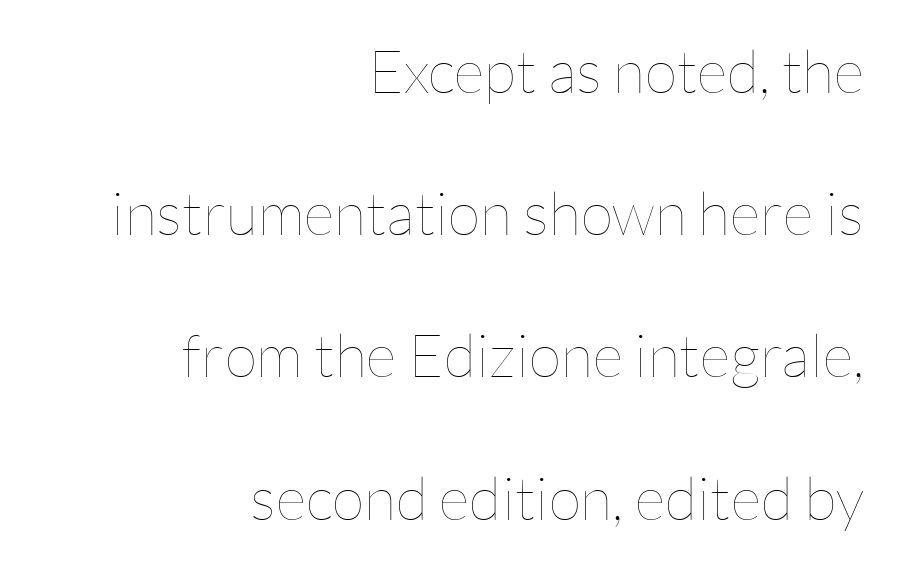
The image shows 60 px thin type, upright; set right-aligned, loose line spacing (2.37x), normal letter spacing, not underlined; low stroke contrast and a medium x-height.
